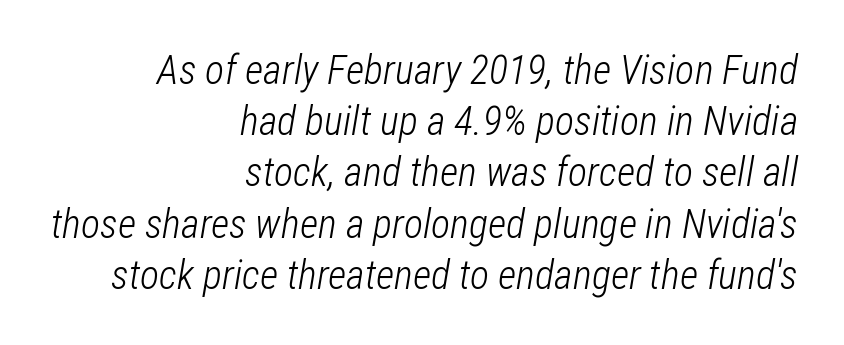
Characters are canted at an angle relative to the baseline's perpendicular. Tracking here is standard; glyphs follow each other at the usual distance. These lines are rendered in a variable-pitch font. Summary of weight: not heavy and not bold. A student would call this right alignment; a typographer would say flush right, rag left.
